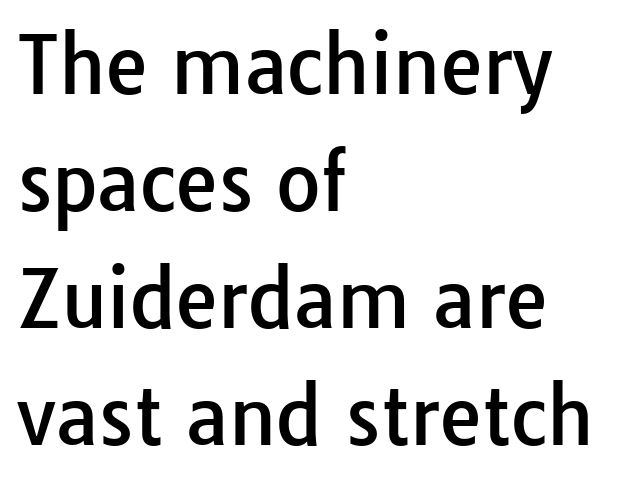
{"serif": "no", "italic": "no", "width": "normal", "stroke_contrast": "low", "x_height": "medium", "monospaced": "no", "underline": "no", "align": "left", "line_spacing": "normal", "line_spacing_ratio": 1.52, "letter_spacing": "normal", "letter_spacing_em": 0.0, "glyph_px": 77}
